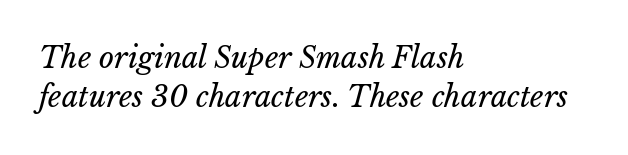
The image shows 29 px regular-weight type; set left-aligned, normal line spacing (1.36x), normal letter spacing, not underlined; low stroke contrast and a medium x-height.
